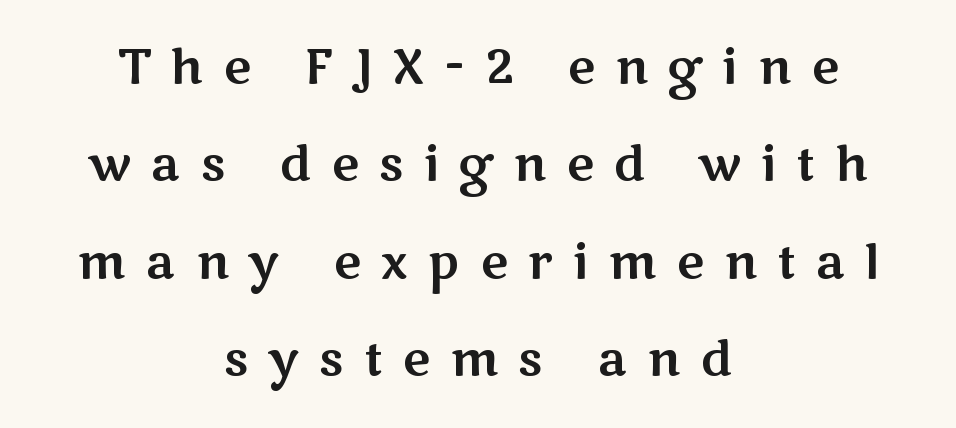
Grotesque or geometric, the face here clearly has no serifs. The lettering stays uniformly vertical, giving the passage a roman look. Successive baselines arrive slowly, with a big drop between each. The tracking jumps out immediately: characters are airy and widely separated. Think of a printed novel: that variable character pitch is what you see here. This rendering uses center alignment, leaving both contours irregular but symmetric.
